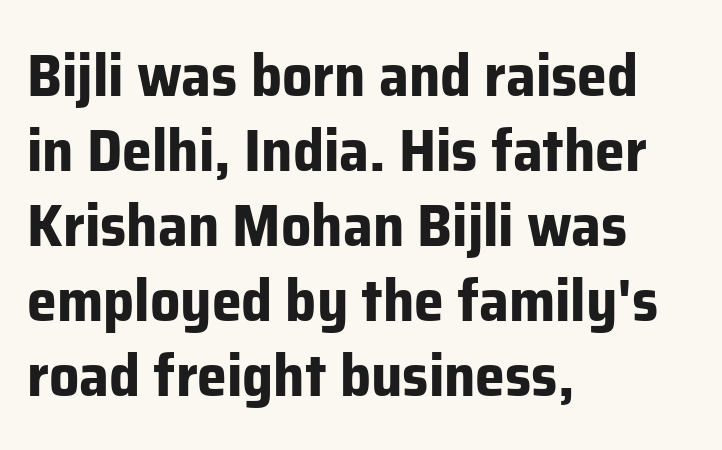
The image shows 60 px bold sans-serif type, upright; set left-aligned, normal line spacing (1.25x), normal letter spacing, not underlined; low stroke contrast and a medium x-height.
